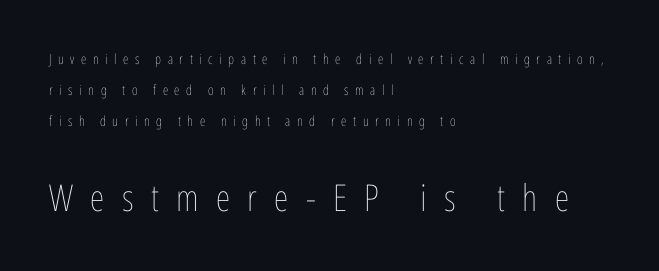
Q: Is the text bold? A: No.
Q: Is the text italic (slanted)? A: No, it is upright.
Q: Is the text underlined? A: No.
Q: How is the paragraph aligned? A: Left-aligned.
Q: Is the spacing between letters normal or unusually wide? A: Unusually wide.
Q: Is the spacing between lines tight, normal or loose? A: Loose.
Q: Which block of text is set in a larger size, the first (top) or the second (bottom)? A: The second (bottom) one.
Q: Width (condensed, normal, or wide)? A: Condensed.
Q: Stroke contrast? A: Low.
Q: x-height? A: Medium.
Q: Monospaced? A: No.
